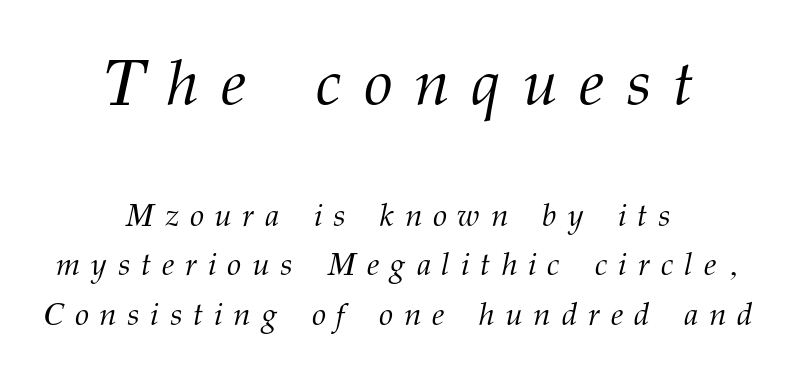
{"serif": "yes", "italic": "yes", "lean": "right", "slant_degrees": 12, "bold": "no", "weight": "light", "width": "normal", "stroke_contrast": "medium", "x_height": "medium", "monospaced": "no", "underline": "no", "align": "center", "line_spacing": "normal", "line_spacing_ratio": 1.55, "letter_spacing": "wide", "letter_spacing_em": 0.34, "larger_block": "first", "size_ratio": 2.03, "glyph_px": 65}
